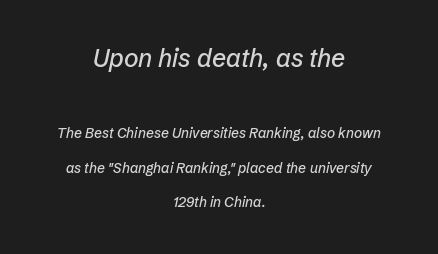
{"italic": "yes", "lean": "right", "slant_degrees": 12, "underline": "no", "align": "center", "line_spacing": "loose", "line_spacing_ratio": 2.48, "letter_spacing": "normal", "letter_spacing_em": 0.0, "larger_block": "first", "size_ratio": 1.79, "glyph_px": 25}
